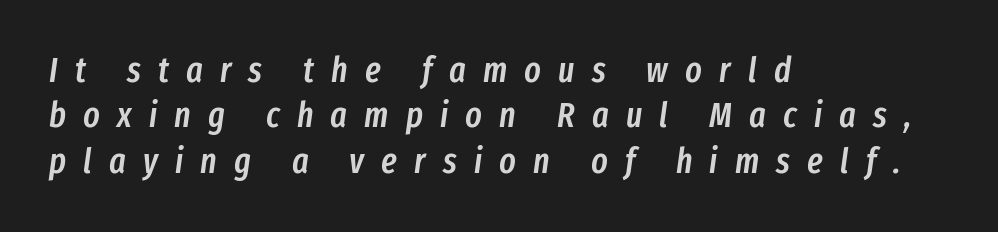
Proportional: the letters do not fall into vertical columns. Characters follow at a spacing far wider than the type designer built in. There's an unmistakable incline to the writing here. Rule under the text: the space is simply empty. The leading is moderate, giving the passage an even texture.
